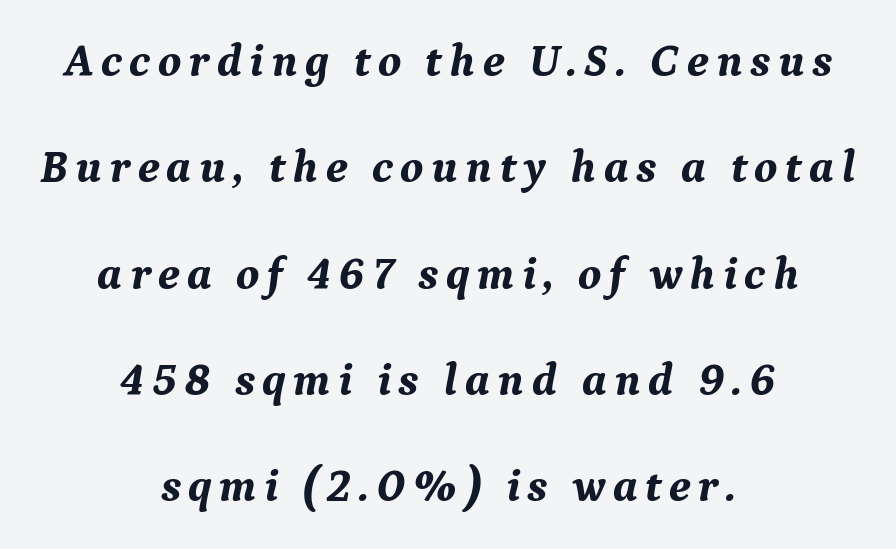
Typographically, this falls in the serif category. The text block is weighted toward neither margin, spreading evenly from the middle. Here the designer chose a conventional face with non-uniform glyph widths. This sample trades compactness for vertical openness between lines.
